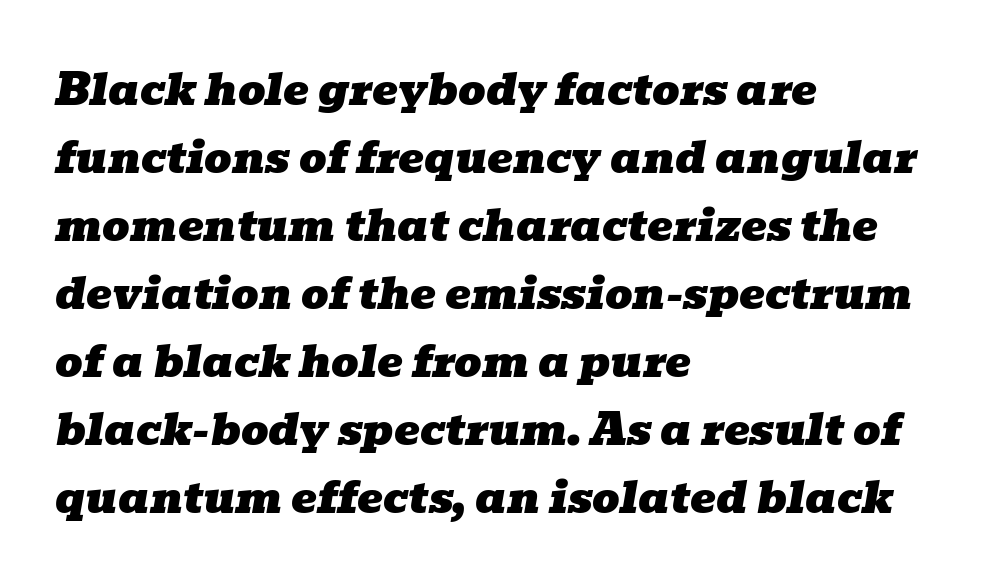
This sample has the flowing, uneven cadence of proportional lettering. The text was rendered using a seriffed face with decorative stroke endings. Compared with typical paragraphs, the rows here are spaced about the same. What stands out about the letter spacing? Nothing — it is the standard amount.
